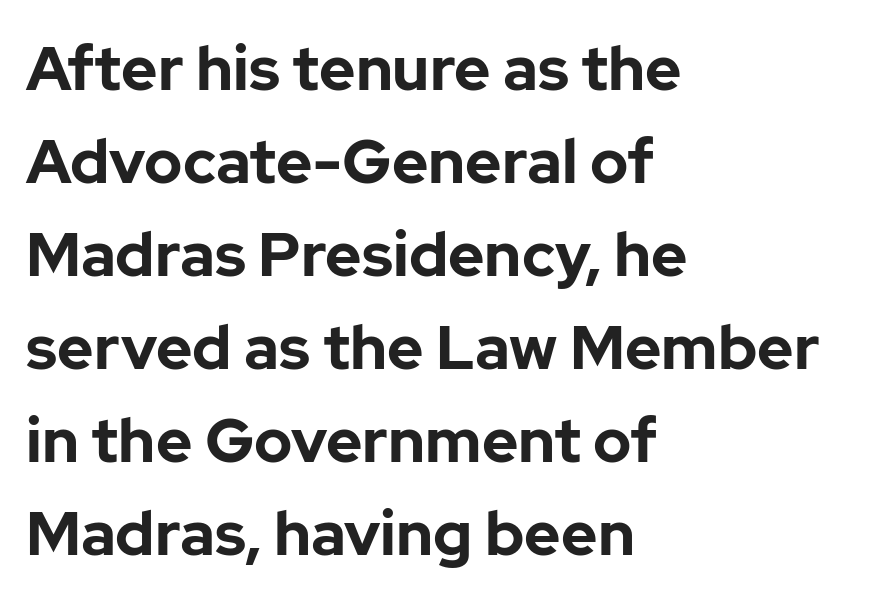
Q: Is the text bold? A: Yes.
Q: Is the text italic (slanted)? A: No, it is upright.
Q: Is the typeface a serif or a sans-serif typeface? A: Sans-serif.
Q: Is the text underlined? A: No.
Q: How is the paragraph aligned? A: Left-aligned.
Q: Is the spacing between letters normal or unusually wide? A: Normal.
Q: Is the spacing between lines tight, normal or loose? A: Normal.
Q: Width (condensed, normal, or wide)? A: Normal.
Q: Stroke contrast? A: Low.
Q: x-height? A: Medium.
Q: Monospaced? A: No.
